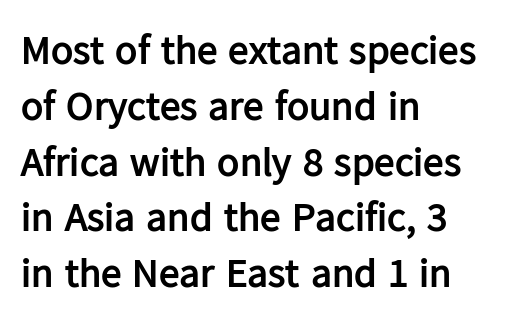
{"serif": "no", "italic": "no", "bold": "yes", "weight": "semibold", "width": "normal", "stroke_contrast": "low", "x_height": "medium", "monospaced": "no", "underline": "no", "align": "left", "line_spacing": "normal", "line_spacing_ratio": 1.36, "letter_spacing": "normal", "letter_spacing_em": 0.0, "glyph_px": 41}
